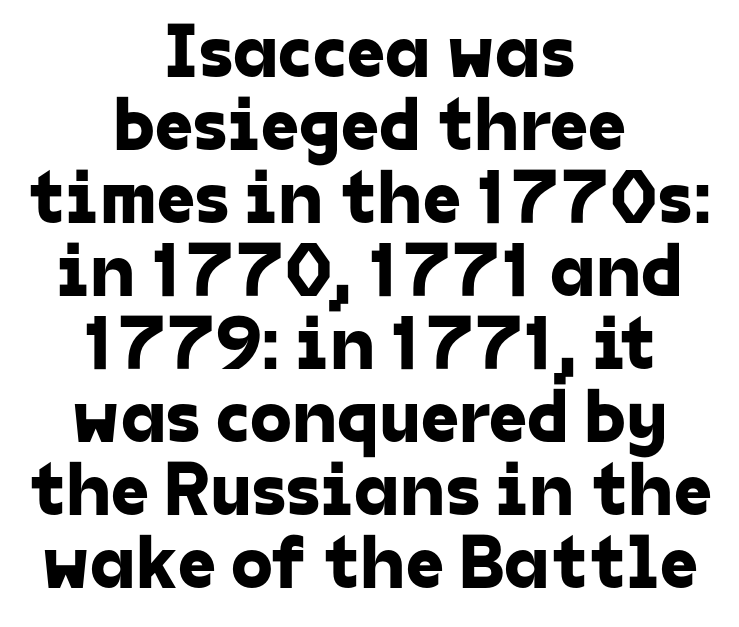
Q: Is the typeface a serif or a sans-serif typeface? A: Sans-serif.
Q: Is the text underlined? A: No.
Q: How is the paragraph aligned? A: Centered.
Q: Is the spacing between letters normal or unusually wide? A: Normal.
Q: Is the spacing between lines tight, normal or loose? A: Tight.
Q: Width (condensed, normal, or wide)? A: Normal.
Q: Stroke contrast? A: Low.
Q: x-height? A: Medium.
Q: Monospaced? A: No.
